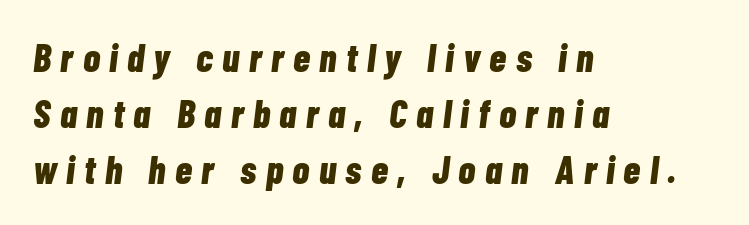
The image shows 39 px bold, condensed type, italic (leaning right); set left-aligned, normal line spacing (1.43x), unusually wide letter spacing (+0.24 em), not underlined; low stroke contrast and a medium x-height.
